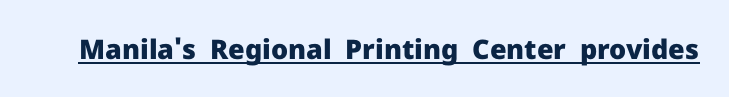
Q: Is the text bold? A: Yes.
Q: Is the text italic (slanted)? A: No, it is upright.
Q: Is the text underlined? A: Yes.
Q: Is the spacing between letters normal or unusually wide? A: Normal.
